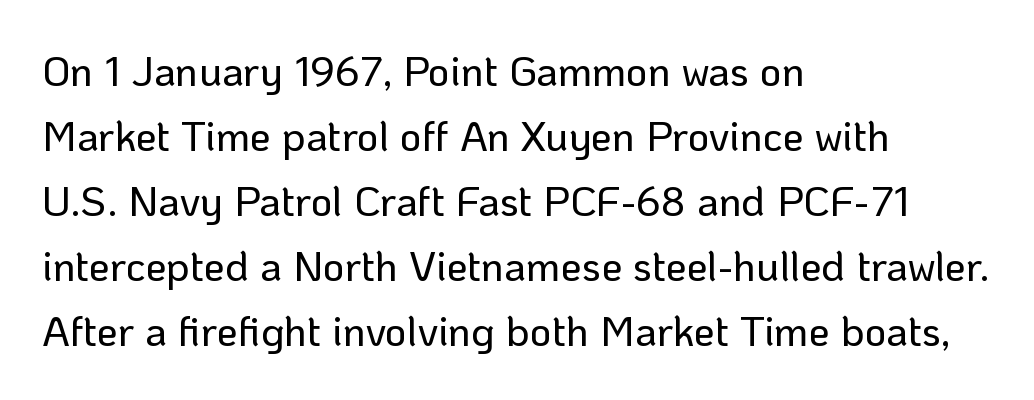
What stands out about the letter spacing? Nothing — it is the standard amount. Compared with typical paragraphs, the rows here are spaced about the same. A roman cut, with each character standing at attention. Look at the bottom of the vertical strokes: they stop flat, with no serifs.
